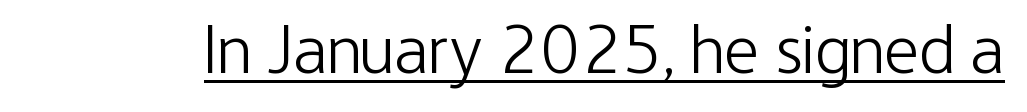
On a weight scale, this lands at 450 or below. Notice how the stems are strictly vertical — no italics here. Think of a printed novel: that variable character pitch is what you see here. Stroke terminals: plain, sans-serif. Glyph-to-glyph distance matches everyday printed text.
